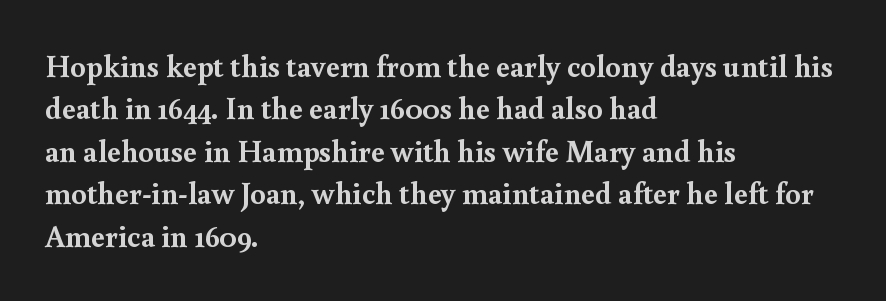
Proportional: the letters do not fall into vertical columns. The typesetting leans heavy: a genuine bold. No word sits above an underline. One glance says typical: line gaps are just what's usual. These lines were composed using upright roman letters.
